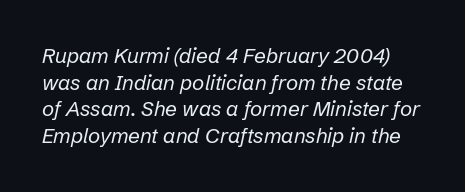
Q: Is the text bold? A: No.
Q: Is the text italic (slanted)? A: Yes, it leans right by about 12 degrees.
Q: Is the text underlined? A: No.
Q: Is the spacing between letters normal or unusually wide? A: Normal.
Q: Is the spacing between lines tight, normal or loose? A: Normal.
